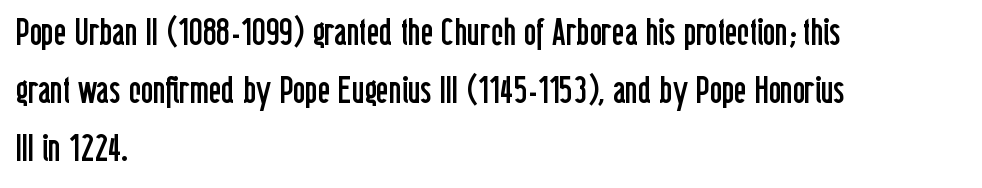
{"serif": "no", "italic": "no", "bold": "no", "weight": "regular", "width": "condensed", "stroke_contrast": "low", "x_height": "medium", "monospaced": "no", "underline": "no", "align": "left", "line_spacing": "normal", "line_spacing_ratio": 1.53, "letter_spacing": "normal", "letter_spacing_em": 0.0, "glyph_px": 38}
